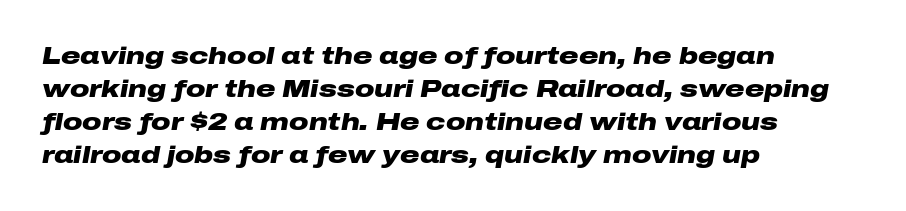
The image shows 24 px bold type, italic (leaning right); set left-aligned, normal line spacing (1.37x), normal letter spacing, not underlined.
